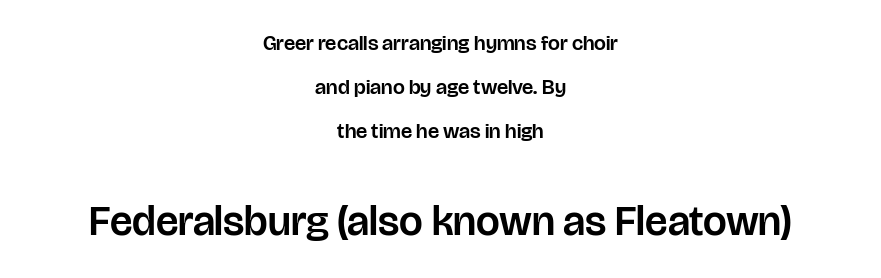
The line texture is even and compact thanks to regular tracking. The space beneath each line is pristine and unruled. Rendered with straight, roman letterforms. These lines stack symmetrically, like a column narrowing and widening about its center.
